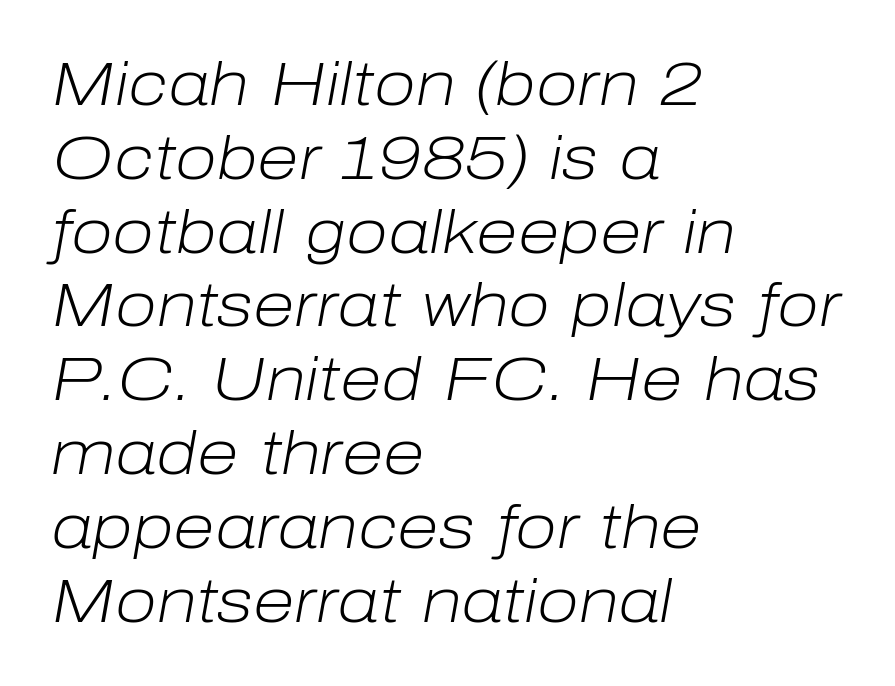
Q: Is the text bold? A: No.
Q: Is the text italic (slanted)? A: Yes, it leans right by about 10 degrees.
Q: Is the text underlined? A: No.
Q: How is the paragraph aligned? A: Left-aligned.
Q: Is the spacing between letters normal or unusually wide? A: Normal.
Q: Width (condensed, normal, or wide)? A: Normal.
Q: Stroke contrast? A: Low.
Q: x-height? A: Medium.
Q: Monospaced? A: No.
